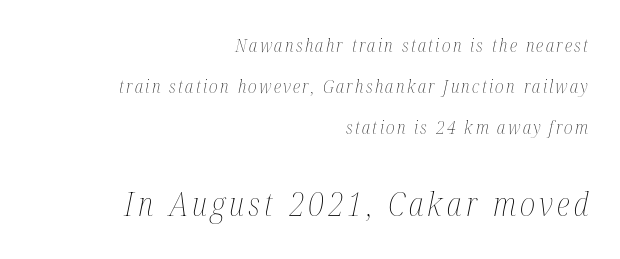
{"italic": "yes", "lean": "right", "slant_degrees": 12, "bold": "no", "weight": "thin", "width": "condensed", "stroke_contrast": "medium", "x_height": "medium", "monospaced": "no", "underline": "no", "align": "right", "line_spacing": "loose", "line_spacing_ratio": 2.29, "larger_block": "second", "size_ratio": 1.78, "glyph_px": 32}
